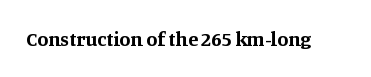
Q: Is the text bold? A: Yes.
Q: Is the text italic (slanted)? A: No, it is upright.
Q: Is the text underlined? A: No.
Q: Is the spacing between letters normal or unusually wide? A: Normal.
